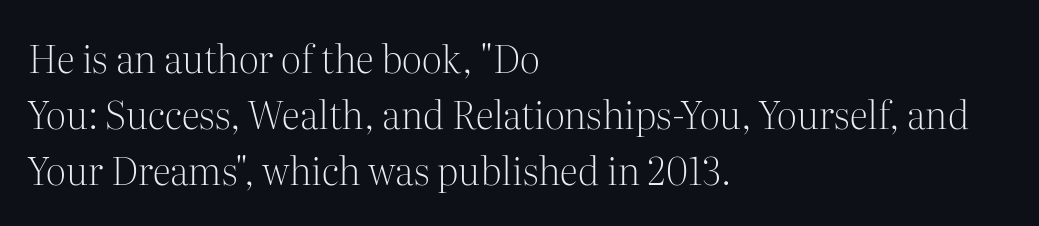
The image shows 38 px light serif type, upright; set left-aligned, normal line spacing (1.48x), normal letter spacing, not underlined; medium stroke contrast and a medium x-height.
